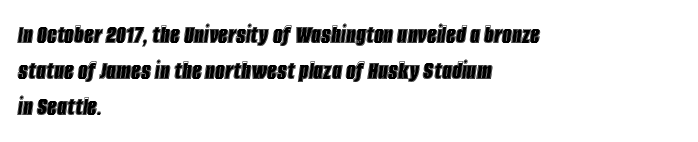
Default kerning and tracking; the words read as compact shapes. The foot of each line stays bare and open. The letters are slanted; this is an italic face. Students, observe: this is what conventionally led text looks like. Alignment: flush left.
